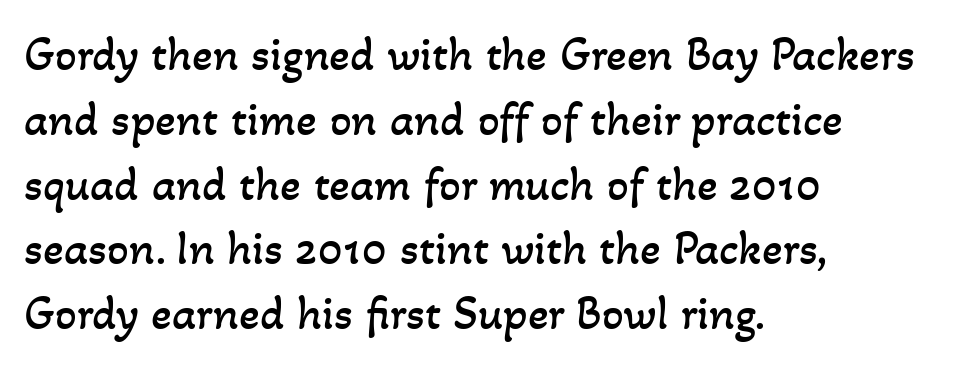
Is the stroke heavy? The answer is a plain regular-or-lighter. Line spacing here is normal. The strip under each line holds only bare page. Varying glyph widths throughout — classic text-font behaviour.
